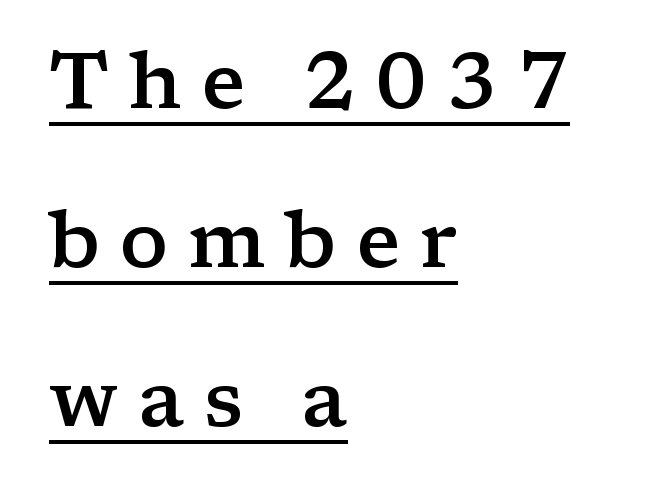
The image shows 80 px semibold, wide serif type, upright; set left-aligned, loose line spacing (1.99x), unusually wide letter spacing (+0.24 em), underlined; low stroke contrast and a medium x-height.
